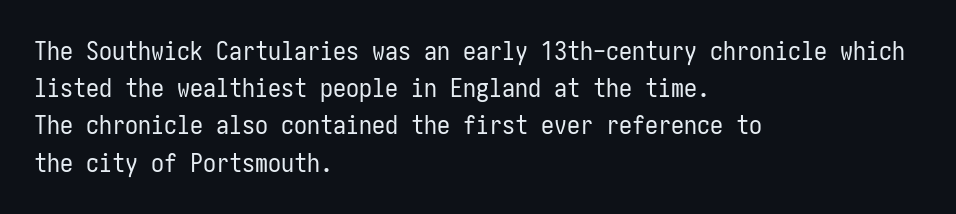
The image shows 26 px text type, upright; set left-aligned, normal line spacing (1.43x), normal letter spacing, not underlined.
